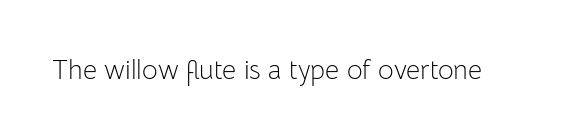
Has an underline been added? It has not. The type is set solid horizontally, with unmodified tracking. The characters are drawn with everyday or finer stroke widths. Every character sits straight up, as roman type does.
